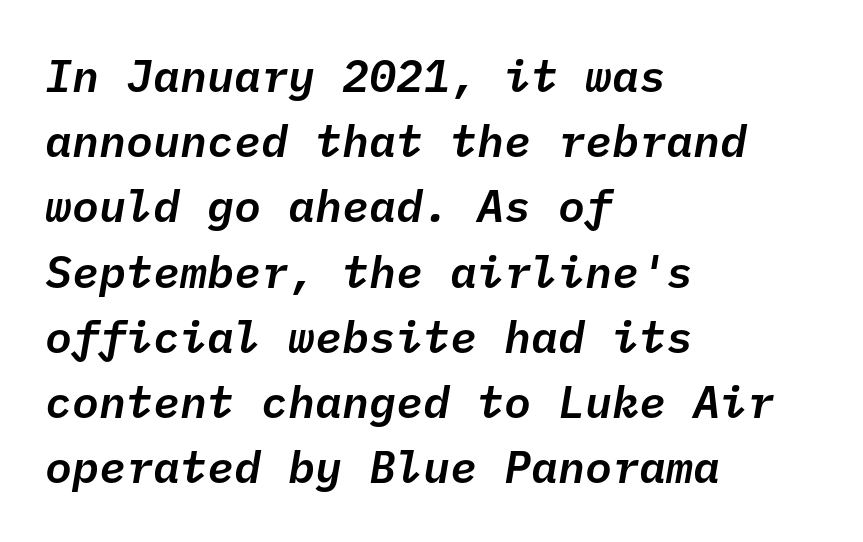
{"italic": "yes", "lean": "right", "slant_degrees": 10, "width": "normal", "stroke_contrast": "low", "x_height": "medium", "monospaced": "yes", "underline": "no", "align": "left", "line_spacing": "normal", "line_spacing_ratio": 1.45, "letter_spacing": "normal", "letter_spacing_em": 0.0, "glyph_px": 45}
